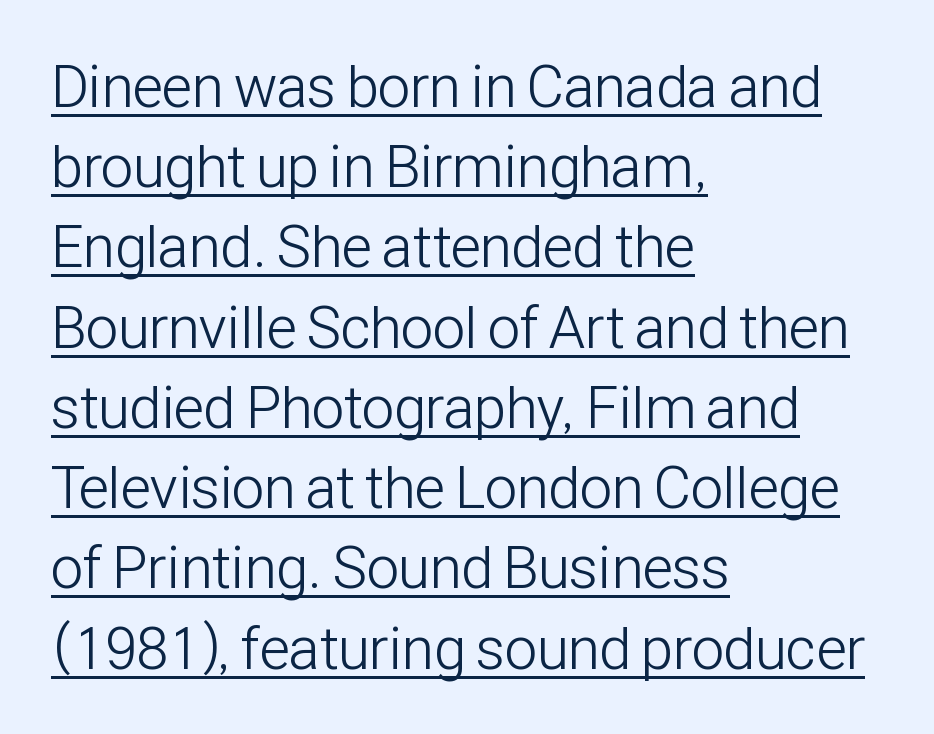
The image shows 59 px light, condensed sans-serif type, upright; set left-aligned, normal line spacing (1.36x), normal letter spacing, underlined; low stroke contrast and a medium x-height.
